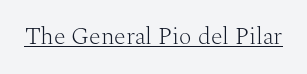
{"italic": "no", "bold": "no", "underline": "yes", "letter_spacing": "normal", "letter_spacing_em": 0.0, "glyph_px": 24}
